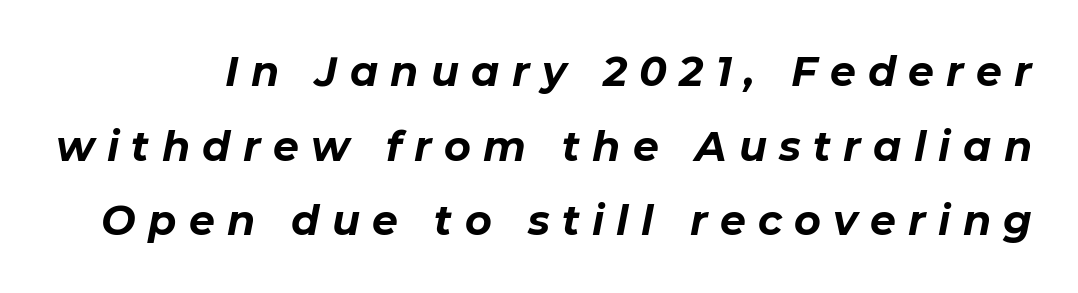
The horizontal fit of the characters is loose and conspicuously gappy. On the weight axis this lands at bold, roughly 700. This rendering features lettering with no underline. The glyphs look as if they've been sheared to an angle. Is this a fixed-width face? No — the glyphs have proportional, varying widths.
